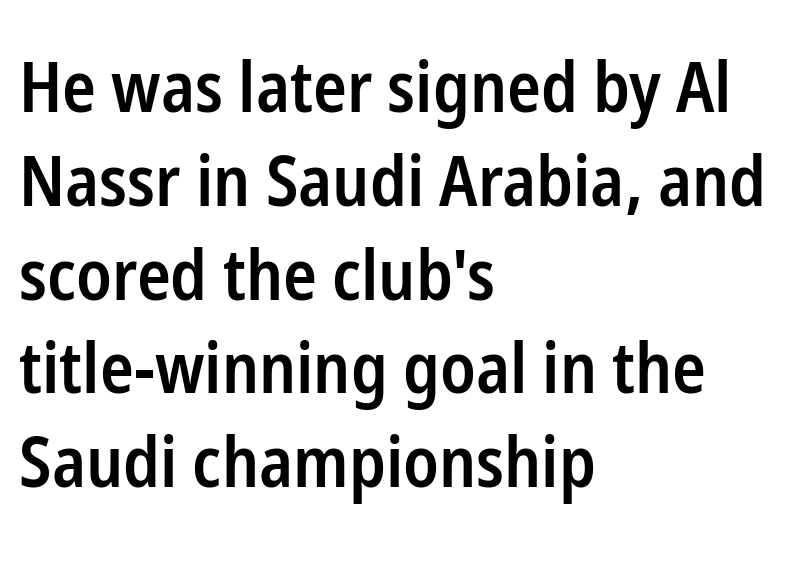
{"serif": "no", "italic": "no", "bold": "semi", "weight": "semibold", "width": "condensed", "stroke_contrast": "low", "x_height": "medium", "monospaced": "no", "underline": "no", "align": "left", "line_spacing": "normal", "line_spacing_ratio": 1.34, "letter_spacing": "normal", "letter_spacing_em": 0.0, "glyph_px": 70}
